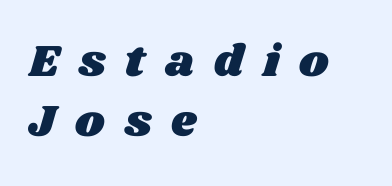
{"width": "wide", "stroke_contrast": "medium", "x_height": "large", "monospaced": "no", "underline": "no", "align": "left", "line_spacing": "normal", "line_spacing_ratio": 1.34, "letter_spacing": "wide", "letter_spacing_em": 0.44, "glyph_px": 45}
